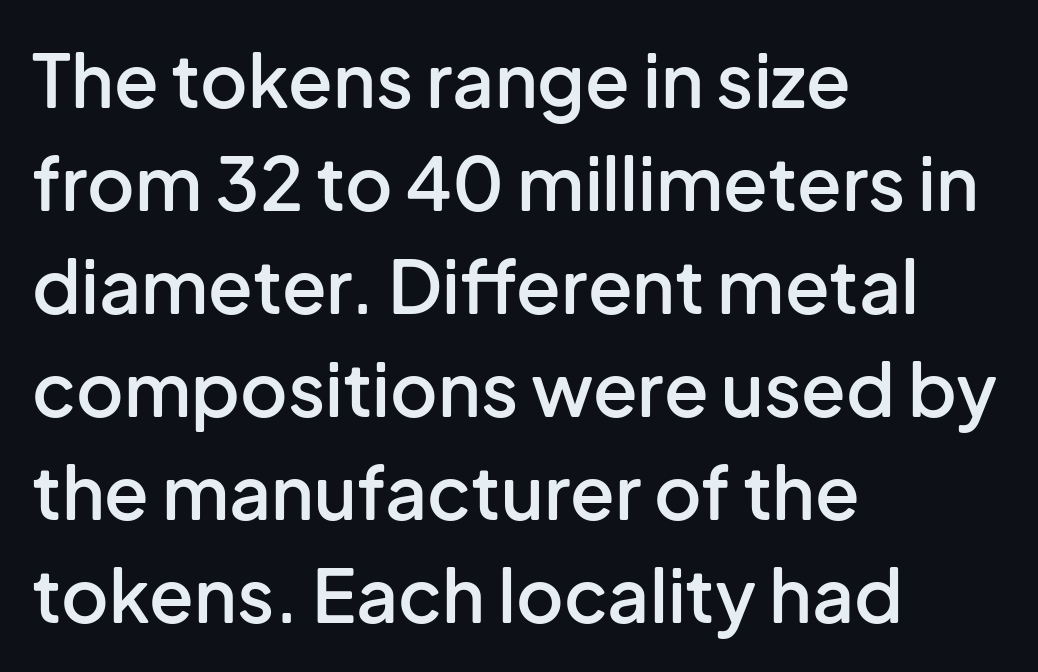
Q: Is the text bold? A: Semi-bold.
Q: Is the text italic (slanted)? A: No, it is upright.
Q: Is the typeface a serif or a sans-serif typeface? A: Sans-serif.
Q: Is the text underlined? A: No.
Q: How is the paragraph aligned? A: Left-aligned.
Q: Is the spacing between letters normal or unusually wide? A: Normal.
Q: Is the spacing between lines tight, normal or loose? A: Normal.
Q: Width (condensed, normal, or wide)? A: Normal.
Q: Stroke contrast? A: Low.
Q: x-height? A: Medium.
Q: Monospaced? A: No.
